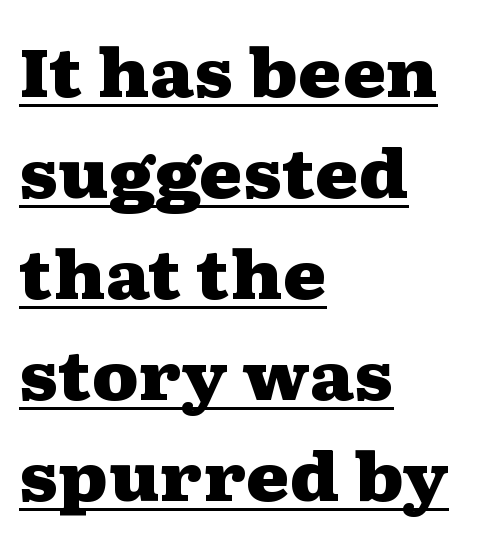
Emphasis by weight is at full strength: bold. Notice how the passage keeps a crisp vertical edge on the left only. A typesetter would call this leading conventional body-copy spacing. The face used here is proportionally spaced, like ordinary book or web type. Observe the ordinary spacing: letters are neighbours, not strangers. Posture: vertical.
